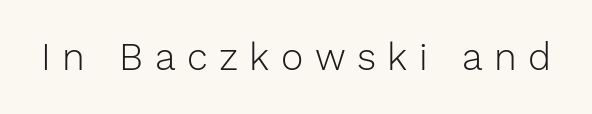
Q: Is the text bold? A: No.
Q: Is the text italic (slanted)? A: No, it is upright.
Q: Is the typeface a serif or a sans-serif typeface? A: Sans-serif.
Q: Is the text underlined? A: No.
Q: Is the spacing between letters normal or unusually wide? A: Unusually wide.
Q: Width (condensed, normal, or wide)? A: Normal.
Q: Stroke contrast? A: Low.
Q: x-height? A: Medium.
Q: Monospaced? A: No.
